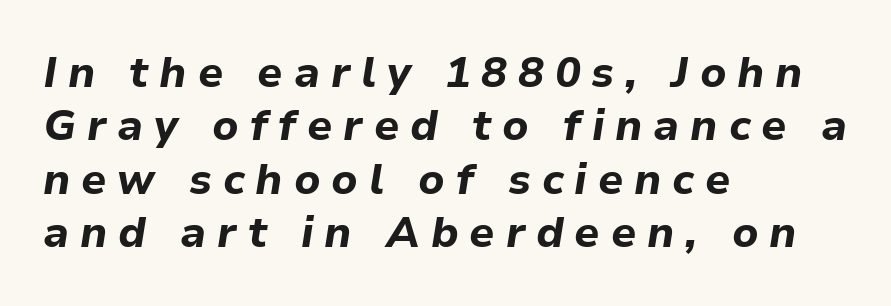
Q: Is the text bold? A: Yes.
Q: Is the text italic (slanted)? A: Yes, it leans right by about 9 degrees.
Q: Is the text underlined? A: No.
Q: How is the paragraph aligned? A: Left-aligned.
Q: Is the spacing between letters normal or unusually wide? A: Unusually wide.
Q: Width (condensed, normal, or wide)? A: Normal.
Q: Stroke contrast? A: Low.
Q: x-height? A: Medium.
Q: Monospaced? A: No.
